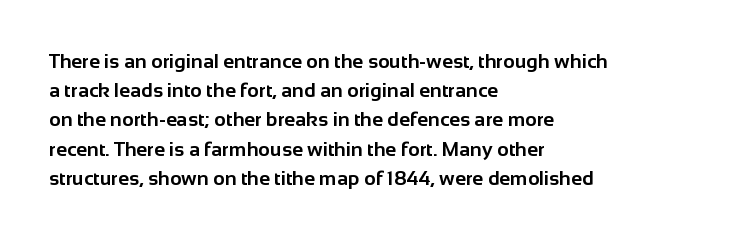
The glyphs are unaccompanied by any horizontal stroke below them. Line spacing here is normal. It's the straight-up-and-down kind of type. A dark, heavy texture on the line: the type is bold. The text block is weighted toward the left margin, trailing off unevenly rightward. Characters follow at the spacing the type designer built in.
